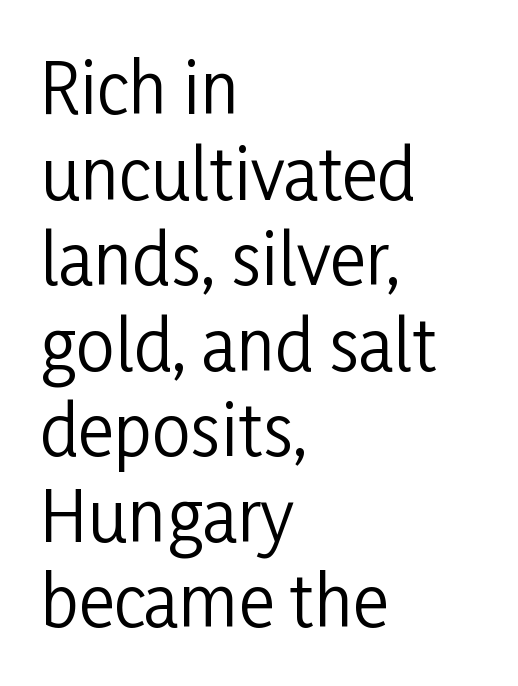
The passage shown is typeset with a sans-serif family. Typeset ragged right — the left edge is the straight one. Check under the words: just untouched page. Note the varied advance widths — an 'i' is clearly narrower than an 'm'. Each stroke keeps to a modest, everyday thickness or less. Nope, not italic — everything's standing straight.
